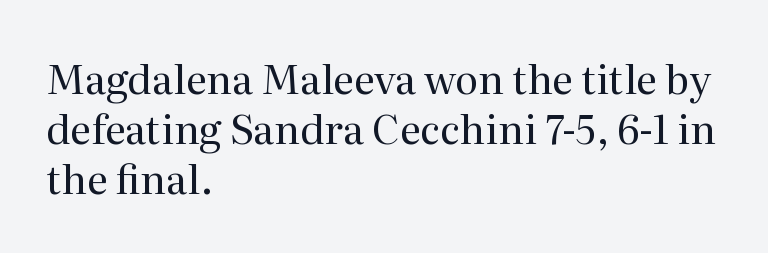
It's the straight-up-and-down kind of type. Unmarked baselines from the first word to the last. The cut favours lightness, reaching ordinary text weight at its darkest. Characters follow at the spacing the type designer built in.
